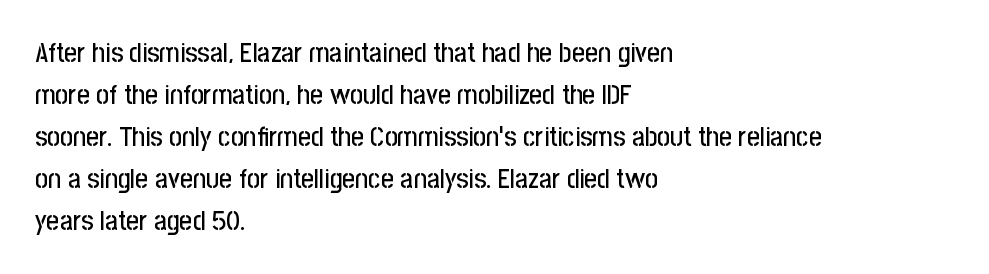
The image shows 28 px condensed sans-serif type, upright; set left-aligned, normal line spacing (1.5x), normal letter spacing, not underlined; low stroke contrast and a medium x-height.
